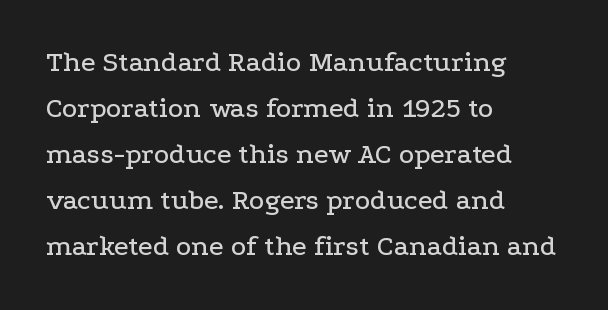
The image shows 29 px wide serif type, upright; set left-aligned, normal line spacing (1.59x), normal letter spacing, not underlined; low stroke contrast and a medium x-height.
